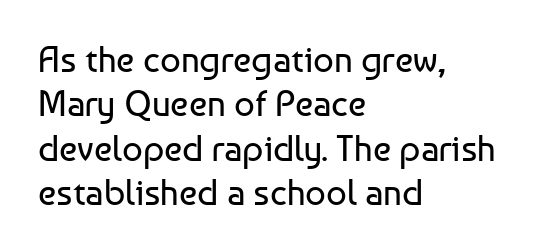
{"serif": "no", "italic": "no", "bold": "no", "weight": "regular", "width": "normal", "stroke_contrast": "low", "x_height": "medium", "monospaced": "no", "underline": "no", "align": "left", "line_spacing_ratio": 1.23, "letter_spacing": "normal", "letter_spacing_em": 0.0, "glyph_px": 36}
